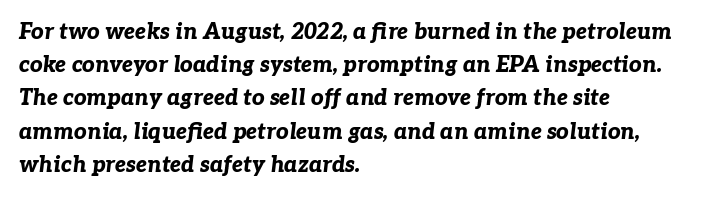
Q: Is the text bold? A: Yes.
Q: Is the text italic (slanted)? A: Yes, it leans right by about 7 degrees.
Q: Is the text underlined? A: No.
Q: How is the paragraph aligned? A: Left-aligned.
Q: Is the spacing between letters normal or unusually wide? A: Normal.
Q: Is the spacing between lines tight, normal or loose? A: Normal.
